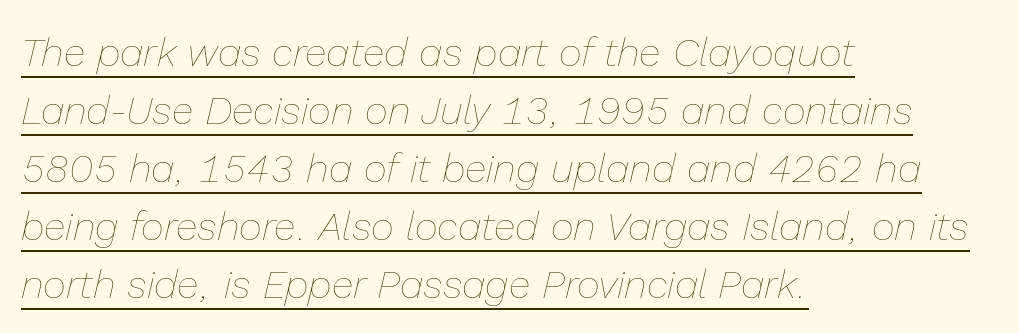
Weight: in the light-to-regular range. The letters sit at their default tracking, neither squeezed nor spread. Glance below the letters and you will spot a drawn line. Spacing verdict: proportional, widths tailored to each character. Does the leading feel generous? No, just average. Compared with a centered layout, this one pins lines to the left instead.
